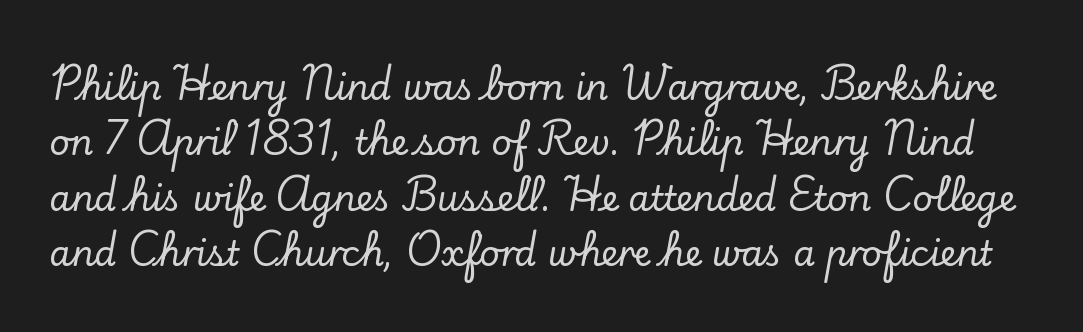
The image shows 35 px serif type; set normal line spacing (1.58x), normal letter spacing, not underlined; low stroke contrast and a small x-height.
